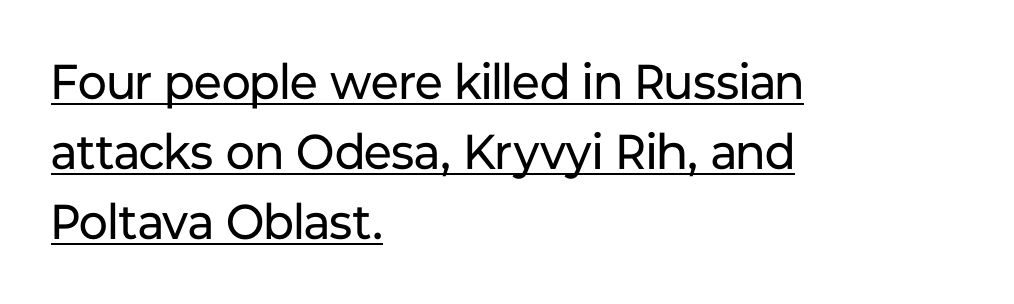
The image shows 49 px regular-weight sans-serif type, upright; set left-aligned, normal line spacing (1.43x), normal letter spacing, underlined; low stroke contrast and a medium x-height.
